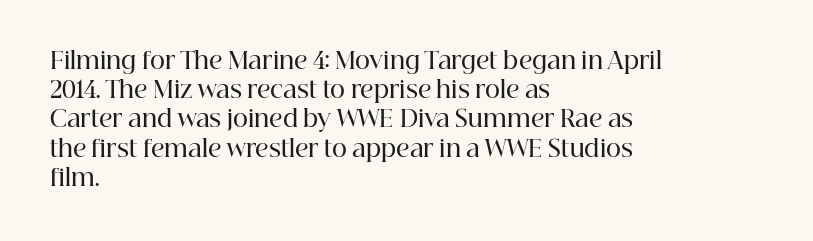
The image shows 23 px text type, upright; set left-aligned, normal line spacing (1.27x), normal letter spacing, not underlined.
